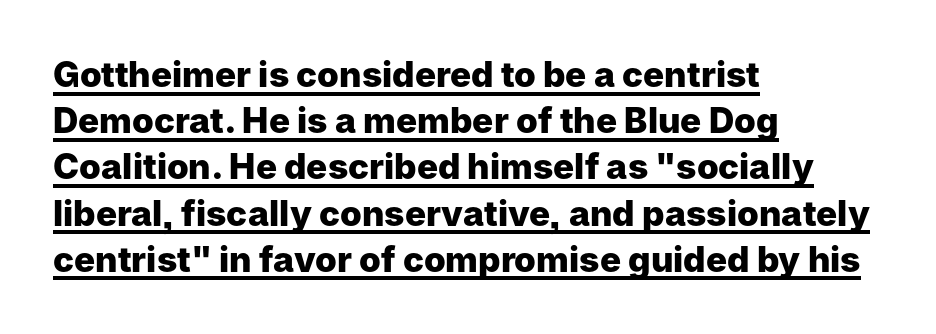
The line-height multiplier appears to be the usual default. Every word sits above its own underline. Standard letterfit; no display-style spreading of the glyphs. You can tell from the bare stems that sans-serif type was used.
